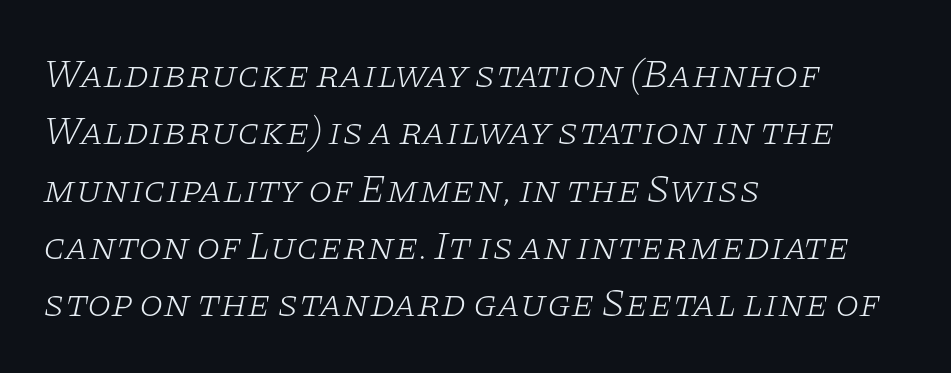
Q: Is the text bold? A: No.
Q: Is the text italic (slanted)? A: Yes, it leans right by about 11 degrees.
Q: Is the typeface a serif or a sans-serif typeface? A: Serif.
Q: Is the text underlined? A: No.
Q: How is the paragraph aligned? A: Left-aligned.
Q: Is the spacing between letters normal or unusually wide? A: Normal.
Q: Is the spacing between lines tight, normal or loose? A: Normal.
Q: Width (condensed, normal, or wide)? A: Wide.
Q: Stroke contrast? A: Low.
Q: x-height? A: Large.
Q: Monospaced? A: No.
